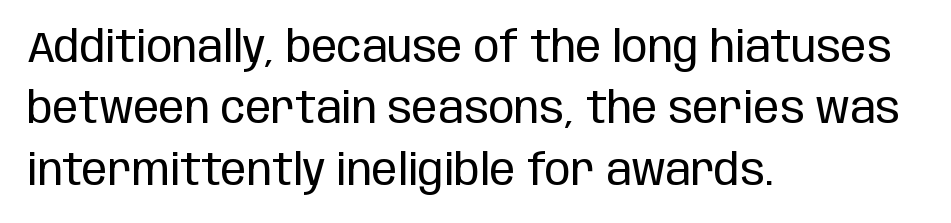
The image shows 43 px regular-weight, condensed sans-serif type, upright; set left-aligned, normal line spacing (1.43x), normal letter spacing, not underlined; low stroke contrast and a large x-height.
